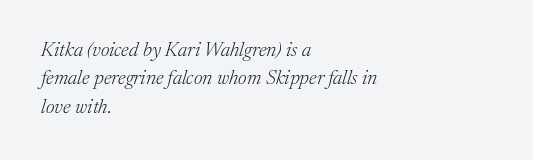
{"italic": "yes", "lean": "right", "slant_degrees": 17, "bold": "no", "underline": "no", "align": "left", "line_spacing": "normal", "line_spacing_ratio": 1.42, "letter_spacing": "normal", "letter_spacing_em": 0.0, "glyph_px": 20}
